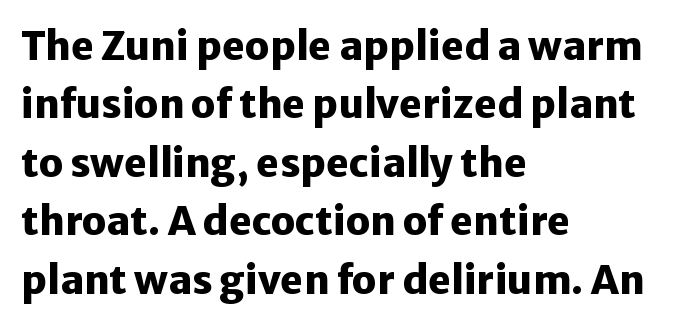
The image shows 39 px heavy sans-serif type, upright; set left-aligned, normal line spacing (1.5x), normal letter spacing, not underlined; low stroke contrast and a medium x-height.
